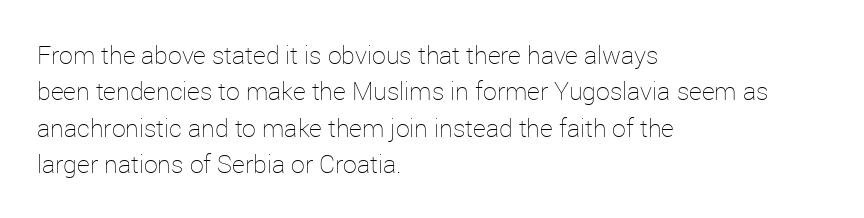
The image shows 25 px text type, upright; set left-aligned, normal line spacing (1.46x), normal letter spacing, not underlined.
